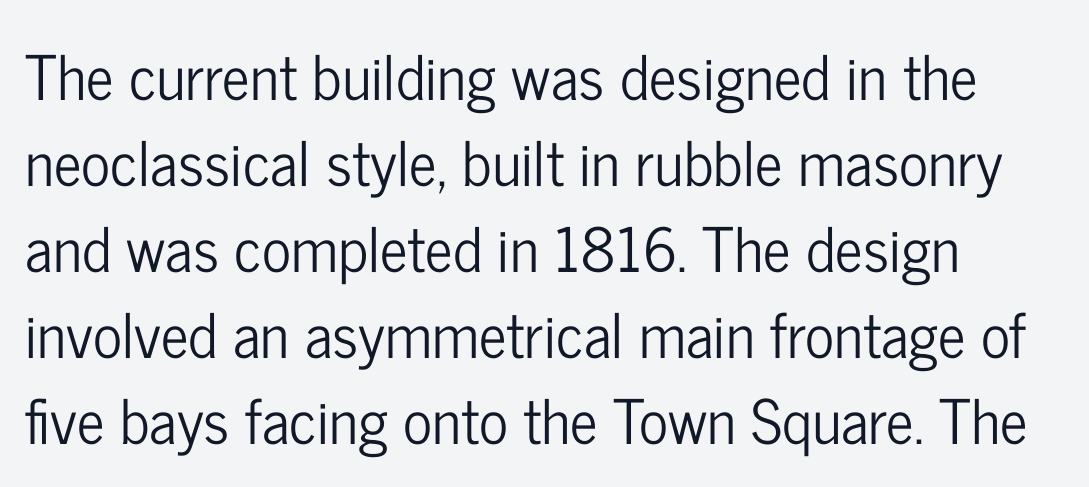
The space beneath each line is pristine and unruled. Regarding serifs, this sample does without them. Posture: vertical. Note the varied advance widths — an 'i' is clearly narrower than an 'm'. Inter-character spacing is left at the font's built-in metrics.
